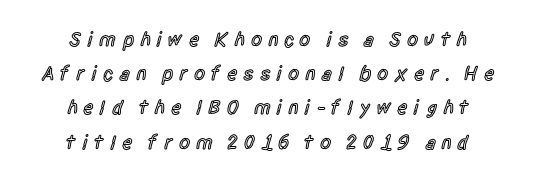
The space beneath each line is pristine and unruled. Bold? Not quite — semibold, heavier than regular but stopping short. Inter-character spacing is expanded well beyond the font's built-in metrics. Horizontal alignment here is central, giving a formal, balanced look.
